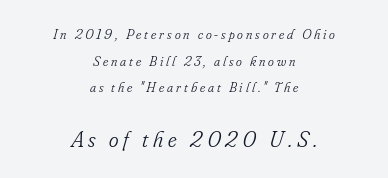
{"italic": "yes", "lean": "right", "slant_degrees": 16, "bold": "no", "underline": "no", "align": "center", "line_spacing": "loose", "line_spacing_ratio": 1.91, "letter_spacing": "wide", "letter_spacing_em": 0.21, "larger_block": "second", "size_ratio": 1.64, "glyph_px": 23}
